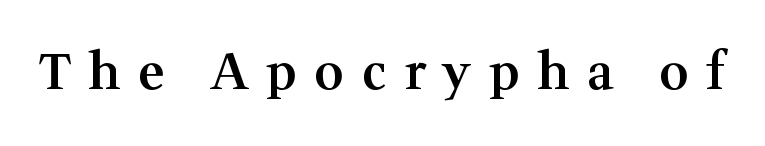
The image shows 50 px semibold serif type, upright; set unusually wide letter spacing (+0.36 em), not underlined; medium stroke contrast and a medium x-height.
